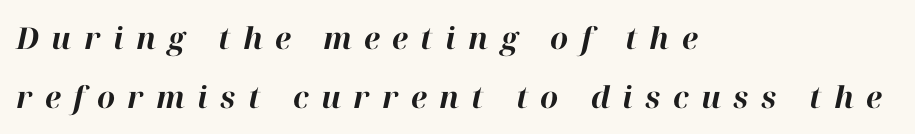
The image shows 30 px bold type, italic (leaning right); set left-aligned, loose line spacing (1.97x), unusually wide letter spacing (+0.41 em), not underlined; high stroke contrast and a medium x-height.
